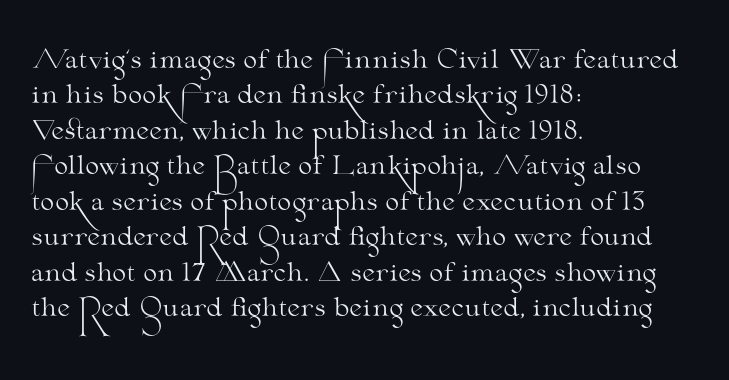
Q: Is the text bold? A: No.
Q: Is the text italic (slanted)? A: No, it is upright.
Q: Is the text underlined? A: No.
Q: How is the paragraph aligned? A: Left-aligned.
Q: Is the spacing between letters normal or unusually wide? A: Normal.
Q: Is the spacing between lines tight, normal or loose? A: Normal.
